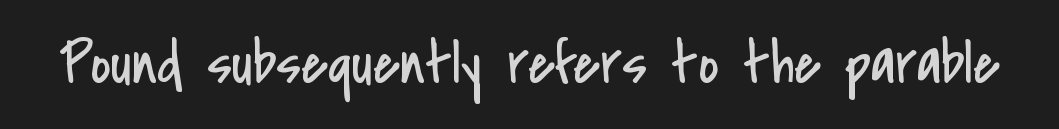
The image shows 62 px regular-weight, condensed sans-serif type, upright; set normal letter spacing, not underlined; low stroke contrast and a small x-height.
